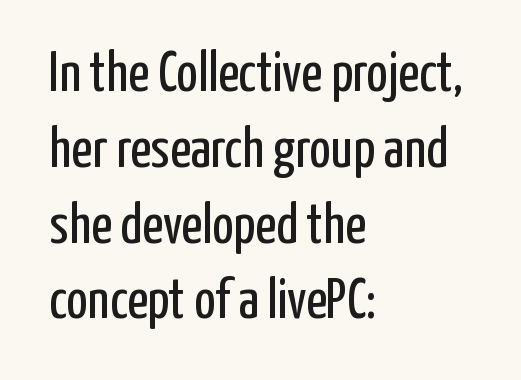
Q: Is the text bold? A: No.
Q: Is the text italic (slanted)? A: No, it is upright.
Q: Is the typeface a serif or a sans-serif typeface? A: Sans-serif.
Q: Is the text underlined? A: No.
Q: How is the paragraph aligned? A: Left-aligned.
Q: Is the spacing between letters normal or unusually wide? A: Normal.
Q: Is the spacing between lines tight, normal or loose? A: Normal.
Q: Width (condensed, normal, or wide)? A: Condensed.
Q: Stroke contrast? A: Low.
Q: x-height? A: Medium.
Q: Monospaced? A: No.
